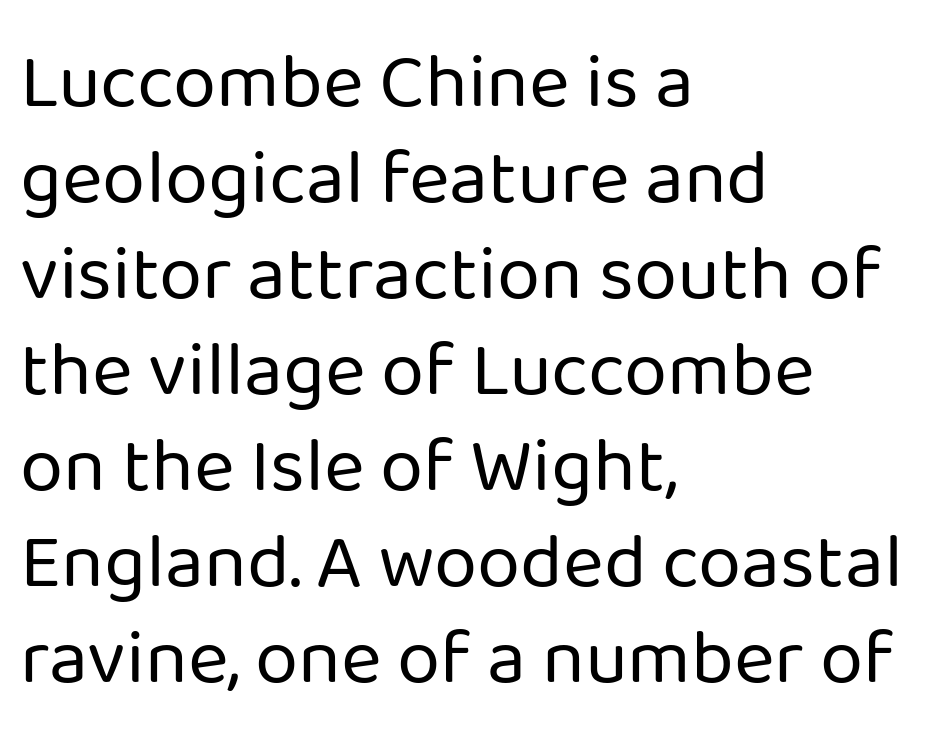
Q: Is the text bold? A: No.
Q: Is the text italic (slanted)? A: No, it is upright.
Q: Is the typeface a serif or a sans-serif typeface? A: Sans-serif.
Q: Is the text underlined? A: No.
Q: How is the paragraph aligned? A: Left-aligned.
Q: Is the spacing between letters normal or unusually wide? A: Normal.
Q: Width (condensed, normal, or wide)? A: Normal.
Q: Stroke contrast? A: Low.
Q: x-height? A: Medium.
Q: Monospaced? A: No.
